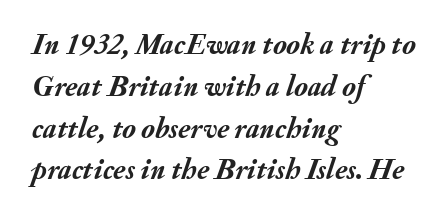
Q: Is the text bold? A: Yes.
Q: Is the text italic (slanted)? A: Yes, it leans right by about 20 degrees.
Q: Is the text underlined? A: No.
Q: How is the paragraph aligned? A: Left-aligned.
Q: Is the spacing between letters normal or unusually wide? A: Normal.
Q: Is the spacing between lines tight, normal or loose? A: Normal.
Q: Width (condensed, normal, or wide)? A: Normal.
Q: Stroke contrast? A: Medium.
Q: x-height? A: Small.
Q: Monospaced? A: No.
